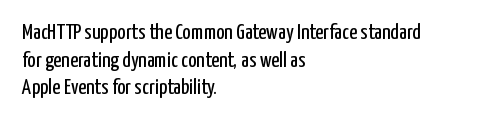
The typeface has the unassuming heft of standard copy or less. Vertical strokes here are truly vertical. A clean baseline with only descenders dipping below it. Default kerning and tracking; the words read as compact shapes.
